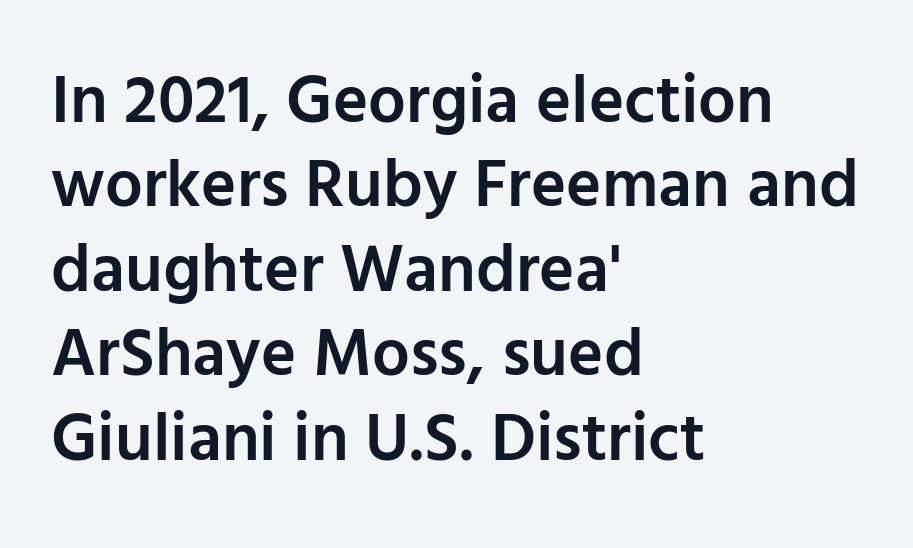
Q: Is the text bold? A: Semi-bold.
Q: Is the text italic (slanted)? A: No, it is upright.
Q: Is the typeface a serif or a sans-serif typeface? A: Sans-serif.
Q: Is the text underlined? A: No.
Q: How is the paragraph aligned? A: Left-aligned.
Q: Is the spacing between letters normal or unusually wide? A: Normal.
Q: Is the spacing between lines tight, normal or loose? A: Normal.
Q: Width (condensed, normal, or wide)? A: Normal.
Q: Stroke contrast? A: Low.
Q: x-height? A: Medium.
Q: Monospaced? A: No.
